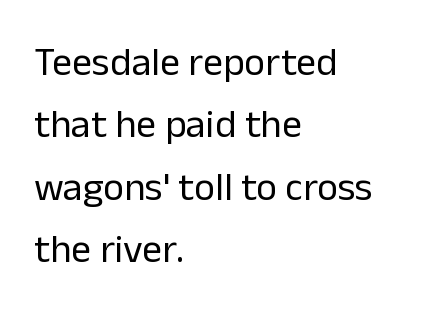
Q: Is the text bold? A: No.
Q: Is the text italic (slanted)? A: No, it is upright.
Q: Is the typeface a serif or a sans-serif typeface? A: Sans-serif.
Q: Is the text underlined? A: No.
Q: How is the paragraph aligned? A: Left-aligned.
Q: Is the spacing between letters normal or unusually wide? A: Normal.
Q: Is the spacing between lines tight, normal or loose? A: Normal.
Q: Width (condensed, normal, or wide)? A: Normal.
Q: Stroke contrast? A: Low.
Q: x-height? A: Medium.
Q: Monospaced? A: No.
